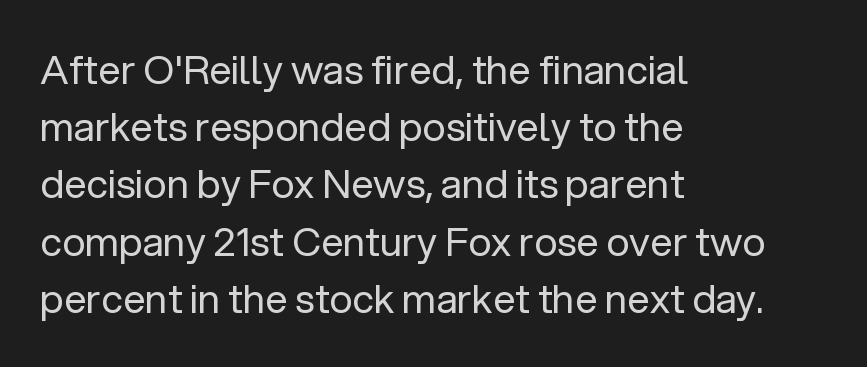
{"serif": "no", "italic": "no", "bold": "no", "weight": "regular", "width": "normal", "stroke_contrast": "low", "x_height": "medium", "monospaced": "no", "underline": "no", "align": "left", "line_spacing": "normal", "line_spacing_ratio": 1.43, "letter_spacing": "normal", "letter_spacing_em": 0.0, "glyph_px": 40}
